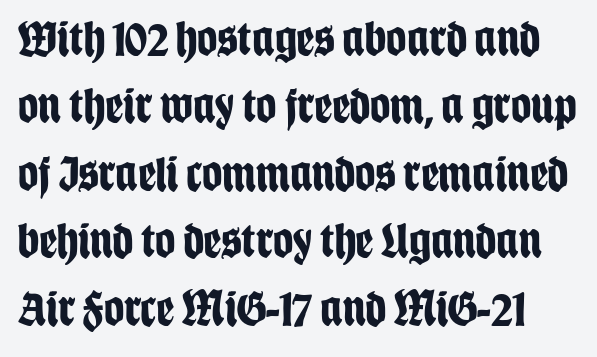
Q: Is the text bold? A: Yes.
Q: Is the text italic (slanted)? A: No, it is upright.
Q: Is the typeface a serif or a sans-serif typeface? A: Sans-serif.
Q: Is the text underlined? A: No.
Q: Is the spacing between letters normal or unusually wide? A: Normal.
Q: Is the spacing between lines tight, normal or loose? A: Normal.
Q: Width (condensed, normal, or wide)? A: Condensed.
Q: Stroke contrast? A: Low.
Q: x-height? A: Large.
Q: Monospaced? A: No.
